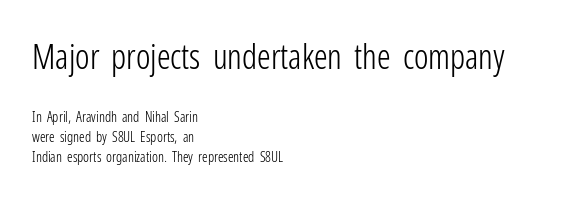
Q: Is the text bold? A: No.
Q: Is the text italic (slanted)? A: No, it is upright.
Q: Is the typeface a serif or a sans-serif typeface? A: Sans-serif.
Q: Is the text underlined? A: No.
Q: How is the paragraph aligned? A: Left-aligned.
Q: Is the spacing between letters normal or unusually wide? A: Normal.
Q: Is the spacing between lines tight, normal or loose? A: Normal.
Q: Which block of text is set in a larger size, the first (top) or the second (bottom)? A: The first (top) one.
Q: Width (condensed, normal, or wide)? A: Condensed.
Q: Stroke contrast? A: Low.
Q: x-height? A: Medium.
Q: Monospaced? A: No.
